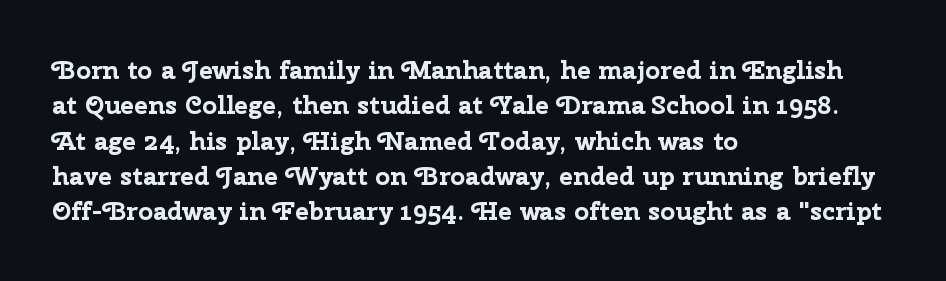
{"italic": "no", "bold": "yes", "underline": "no", "align": "left", "line_spacing": "normal", "line_spacing_ratio": 1.36, "letter_spacing": "normal", "letter_spacing_em": 0.0, "glyph_px": 26}
